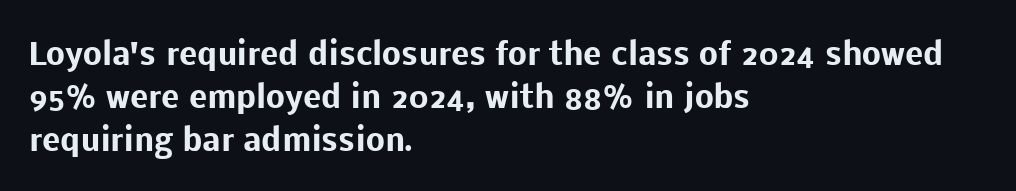
Tracking value appears to be zero — textbook default spacing. Unlike a traditional serif, this face leaves its strokes unadorned. The baseline area is clear. You can tell it's not italic because the verticals are truly vertical.
